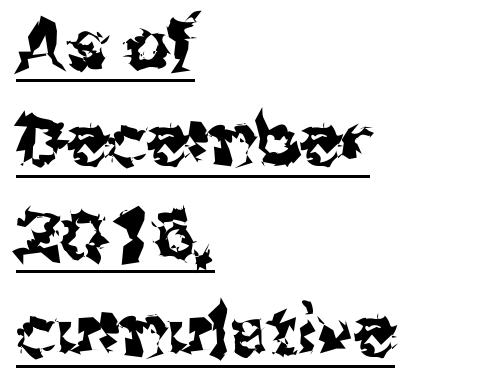
Stroke terminals: plain, sans-serif. These lines were composed using upright roman letters. Does the leading feel generous? No, just average. Left-aligned paragraph, ragged on the right. Varying glyph widths throughout — classic text-font behaviour. Observe the ordinary spacing: letters are neighbours, not strangers.
